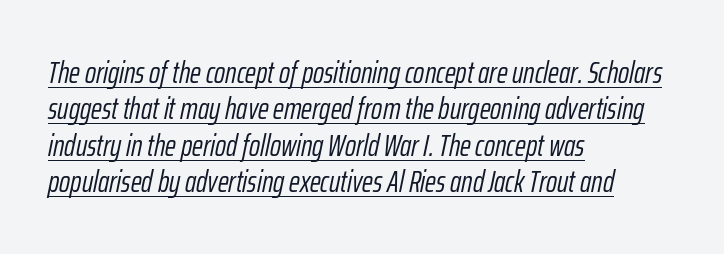
Q: Is the text bold? A: No.
Q: Is the text italic (slanted)? A: Yes, it leans right by about 12 degrees.
Q: Is the text underlined? A: Yes.
Q: How is the paragraph aligned? A: Left-aligned.
Q: Is the spacing between letters normal or unusually wide? A: Normal.
Q: Width (condensed, normal, or wide)? A: Condensed.
Q: Stroke contrast? A: Low.
Q: x-height? A: Medium.
Q: Monospaced? A: No.
